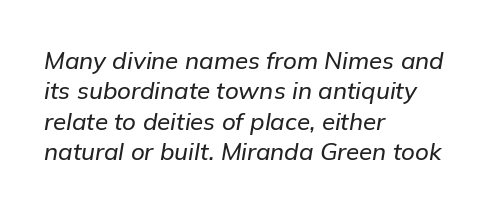
Q: Is the text italic (slanted)? A: Yes, it leans right by about 9 degrees.
Q: Is the text underlined? A: No.
Q: How is the paragraph aligned? A: Left-aligned.
Q: Is the spacing between letters normal or unusually wide? A: Normal.
Q: Is the spacing between lines tight, normal or loose? A: Normal.
